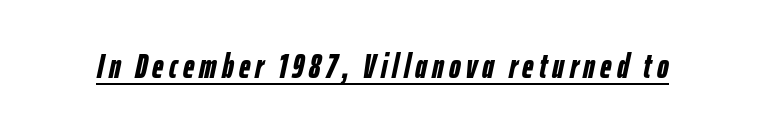
Q: Is the text bold? A: Yes.
Q: Is the text italic (slanted)? A: Yes, it leans right by about 12 degrees.
Q: Is the text underlined? A: Yes.
Q: Width (condensed, normal, or wide)? A: Condensed.
Q: Stroke contrast? A: Low.
Q: x-height? A: Medium.
Q: Monospaced? A: No.
